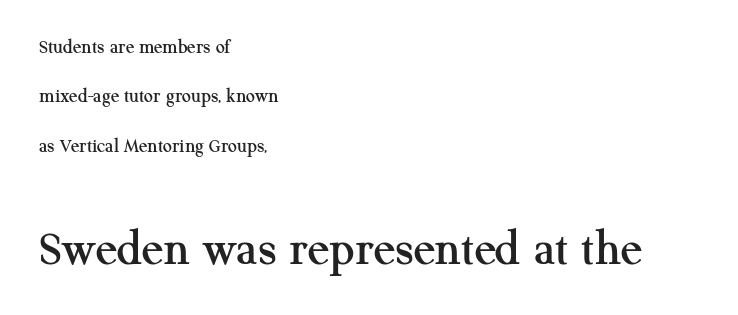
{"serif": "yes", "italic": "no", "width": "normal", "stroke_contrast": "medium", "x_height": "medium", "monospaced": "no", "underline": "no", "align": "left", "line_spacing": "loose", "line_spacing_ratio": 2.47, "letter_spacing": "normal", "letter_spacing_em": 0.0, "larger_block": "second", "size_ratio": 2.55, "glyph_px": 51}
